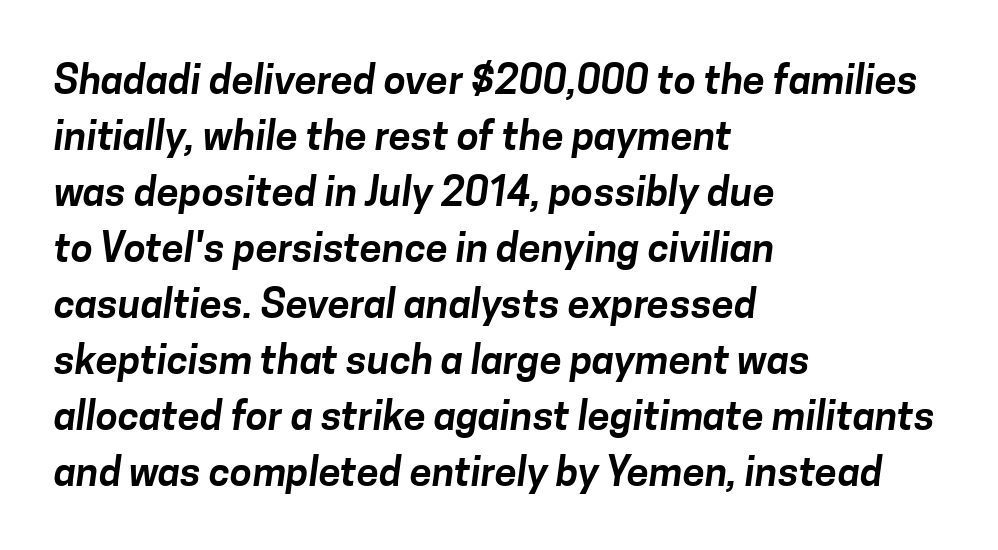
Q: Is the typeface a serif or a sans-serif typeface? A: Sans-serif.
Q: Is the text underlined? A: No.
Q: How is the paragraph aligned? A: Left-aligned.
Q: Is the spacing between letters normal or unusually wide? A: Normal.
Q: Is the spacing between lines tight, normal or loose? A: Normal.
Q: Width (condensed, normal, or wide)? A: Normal.
Q: Stroke contrast? A: Low.
Q: x-height? A: Medium.
Q: Monospaced? A: No.
